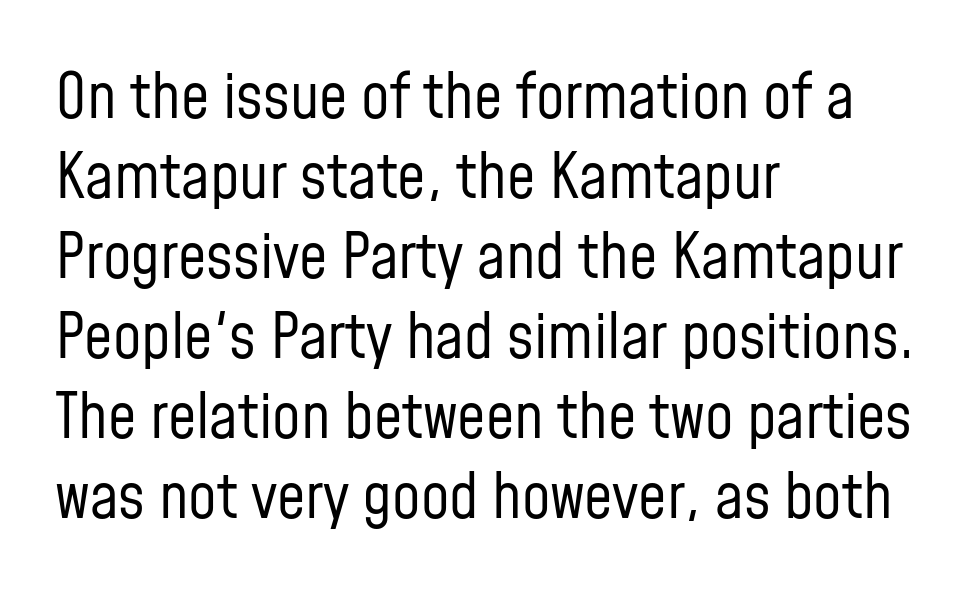
Q: Is the text bold? A: No.
Q: Is the text italic (slanted)? A: No, it is upright.
Q: Is the typeface a serif or a sans-serif typeface? A: Sans-serif.
Q: Is the text underlined? A: No.
Q: How is the paragraph aligned? A: Left-aligned.
Q: Is the spacing between letters normal or unusually wide? A: Normal.
Q: Is the spacing between lines tight, normal or loose? A: Normal.
Q: Width (condensed, normal, or wide)? A: Condensed.
Q: Stroke contrast? A: Low.
Q: x-height? A: Medium.
Q: Monospaced? A: No.
